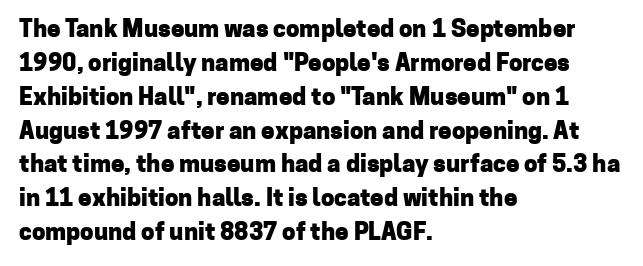
{"italic": "no", "bold": "yes", "underline": "no", "align": "left", "line_spacing": "normal", "line_spacing_ratio": 1.41, "letter_spacing": "normal", "letter_spacing_em": 0.0, "glyph_px": 24}
